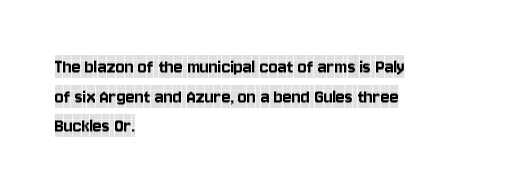
The image shows 21 px text type, upright; set left-aligned, normal line spacing (1.41x), normal letter spacing, not underlined.
